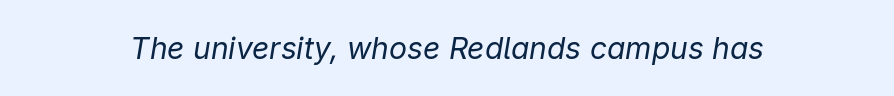
Q: Is the text bold? A: No.
Q: Is the text italic (slanted)? A: Yes, it leans right by about 9 degrees.
Q: Is the text underlined? A: No.
Q: Is the spacing between letters normal or unusually wide? A: Normal.
Q: Width (condensed, normal, or wide)? A: Normal.
Q: Stroke contrast? A: Low.
Q: x-height? A: Medium.
Q: Monospaced? A: No.
